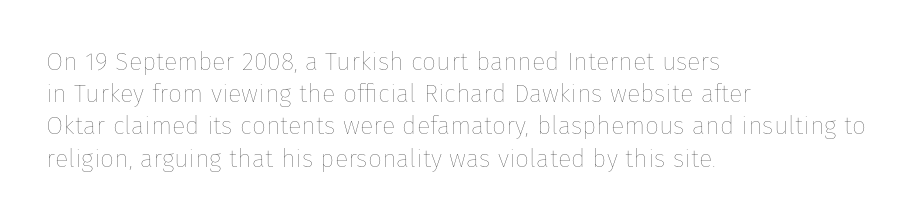
{"italic": "no", "bold": "no", "underline": "no", "align": "left", "line_spacing": "normal", "line_spacing_ratio": 1.29, "letter_spacing": "normal", "letter_spacing_em": 0.0, "glyph_px": 25}
